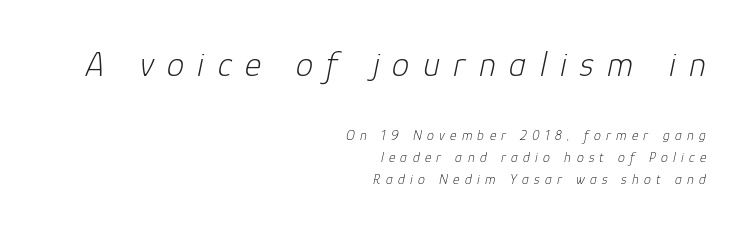
Q: Is the text bold? A: No.
Q: Is the text italic (slanted)? A: Yes, it leans right by about 12 degrees.
Q: Is the text underlined? A: No.
Q: How is the paragraph aligned? A: Right-aligned.
Q: Is the spacing between letters normal or unusually wide? A: Unusually wide.
Q: Is the spacing between lines tight, normal or loose? A: Normal.
Q: Which block of text is set in a larger size, the first (top) or the second (bottom)? A: The first (top) one.
Q: Width (condensed, normal, or wide)? A: Normal.
Q: Stroke contrast? A: Low.
Q: x-height? A: Medium.
Q: Monospaced? A: No.
